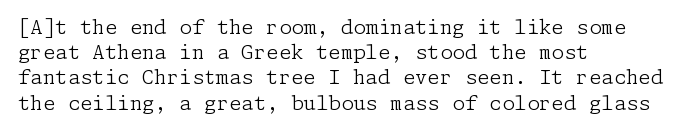
The image shows 20 px text type, upright; set left-aligned, normal line spacing (1.26x), normal letter spacing, not underlined.
